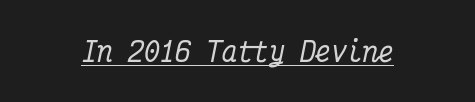
{"italic": "yes", "lean": "right", "slant_degrees": 12, "underline": "yes", "letter_spacing": "normal", "letter_spacing_em": 0.0, "glyph_px": 26}
